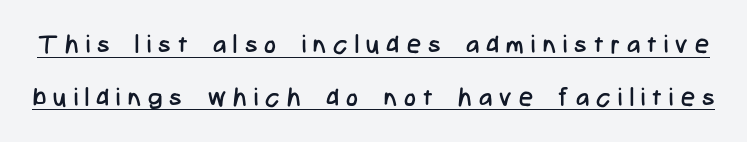
{"italic": "no", "bold": "no", "underline": "yes", "line_spacing": "loose", "line_spacing_ratio": 2.11, "letter_spacing": "wide", "letter_spacing_em": 0.29, "glyph_px": 25}
